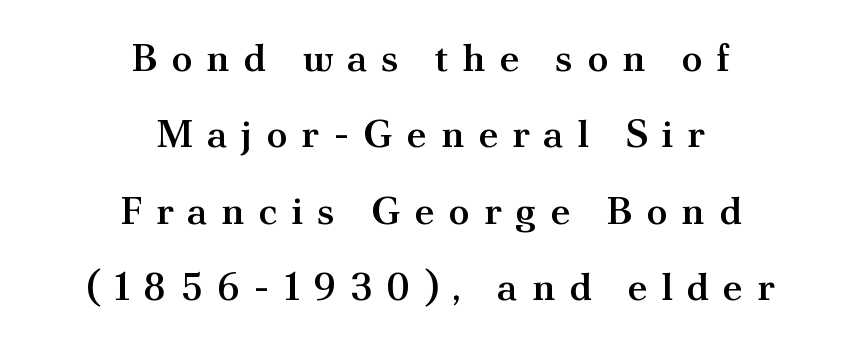
{"serif": "yes", "italic": "no", "bold": "semi", "weight": "semibold", "width": "normal", "stroke_contrast": "medium", "x_height": "small", "monospaced": "no", "underline": "no", "align": "center", "line_spacing": "loose", "line_spacing_ratio": 1.96, "letter_spacing": "wide", "letter_spacing_em": 0.35, "glyph_px": 39}
